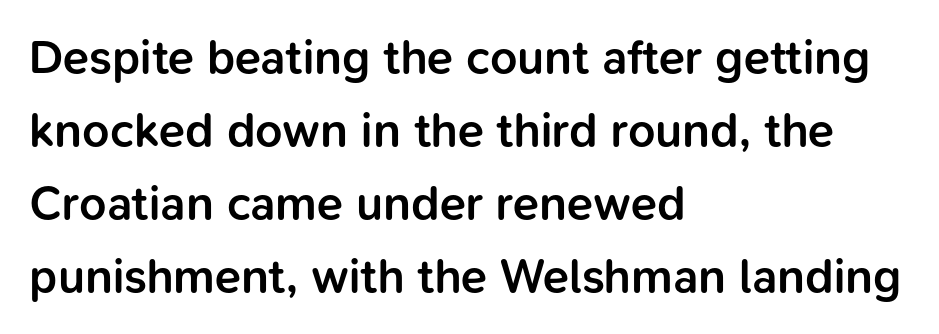
The image shows 48 px semibold sans-serif type, upright; set left-aligned, normal line spacing (1.52x), normal letter spacing, not underlined; low stroke contrast and a medium x-height.
